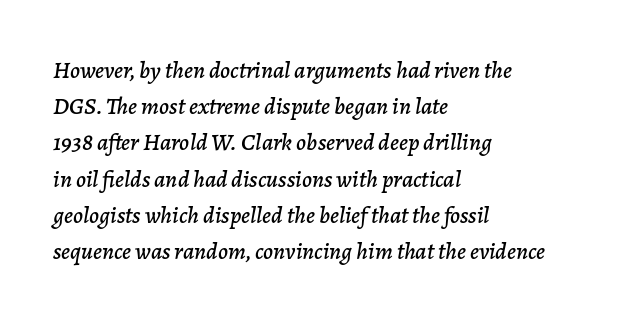
{"italic": "yes", "lean": "right", "slant_degrees": 7, "underline": "no", "align": "left", "line_spacing": "normal", "line_spacing_ratio": 1.51, "letter_spacing": "normal", "letter_spacing_em": 0.0, "glyph_px": 24}
